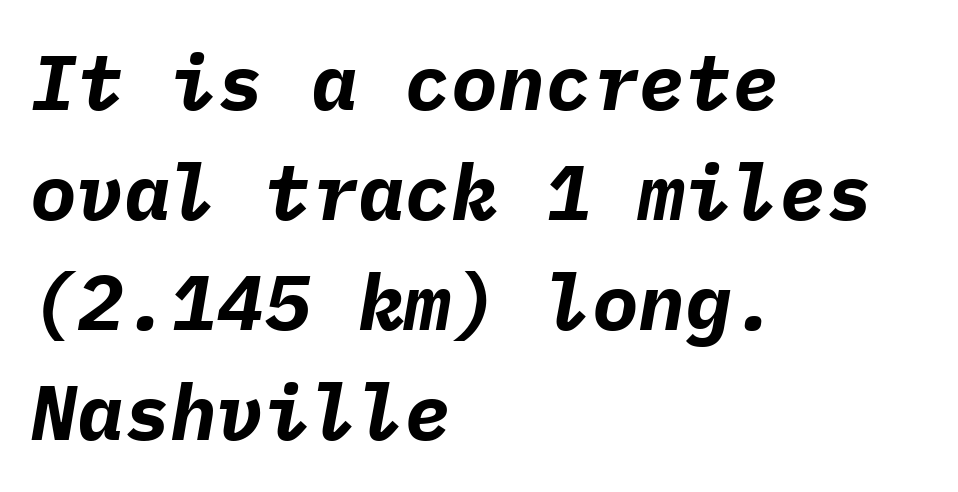
The strokes are fattened all the way to bold. Is the letter spacing exaggerated? No — it looks like the ordinary default. Each line starts at the same left margin while the right side varies. Observe the lean: these are italic letterforms. How would I describe the line gaps? Plain and ordinary. Think of a typewriter: that constant character pitch is what you see here.
